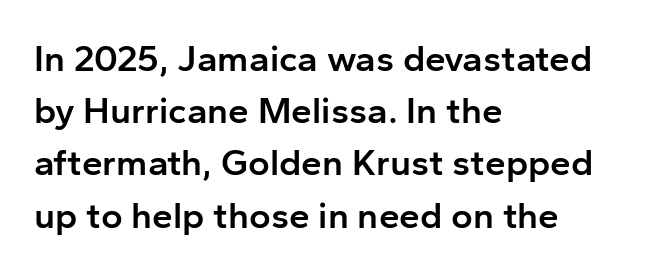
The image shows 37 px semibold sans-serif type, upright; set left-aligned, normal line spacing (1.41x), normal letter spacing, not underlined; low stroke contrast and a medium x-height.
